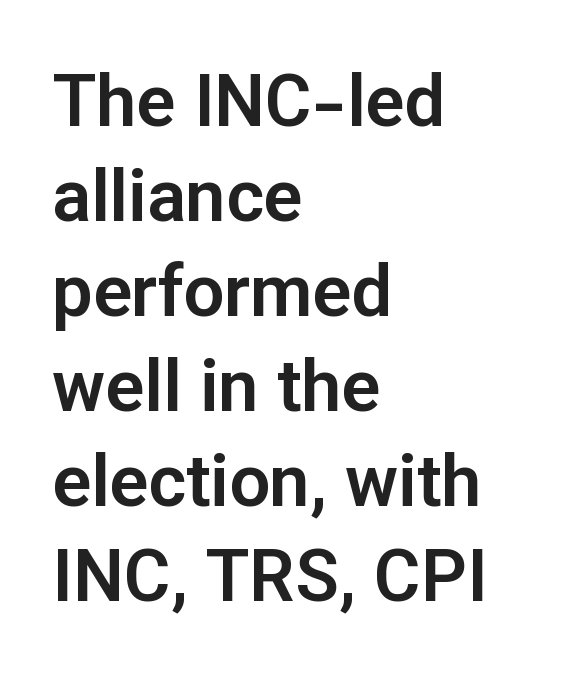
Q: Is the text italic (slanted)? A: No, it is upright.
Q: Is the typeface a serif or a sans-serif typeface? A: Sans-serif.
Q: Is the text underlined? A: No.
Q: How is the paragraph aligned? A: Left-aligned.
Q: Is the spacing between letters normal or unusually wide? A: Normal.
Q: Is the spacing between lines tight, normal or loose? A: Normal.
Q: Width (condensed, normal, or wide)? A: Normal.
Q: Stroke contrast? A: Low.
Q: x-height? A: Medium.
Q: Monospaced? A: No.
